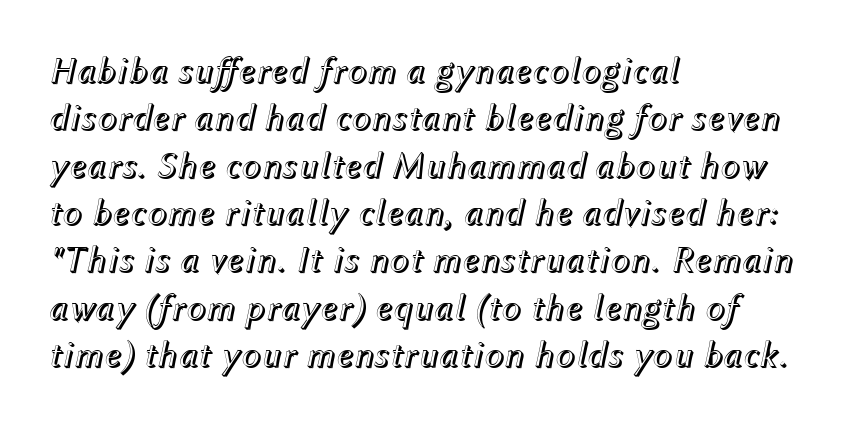
The image shows 37 px text type, italic (leaning right); set left-aligned, normal line spacing (1.28x), normal letter spacing, not underlined; a medium x-height.
